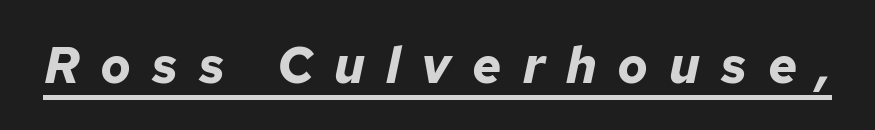
{"italic": "yes", "lean": "right", "slant_degrees": 12, "bold": "yes", "weight": "bold", "width": "normal", "stroke_contrast": "low", "x_height": "medium", "monospaced": "no", "underline": "yes", "letter_spacing": "wide", "letter_spacing_em": 0.41, "glyph_px": 51}
